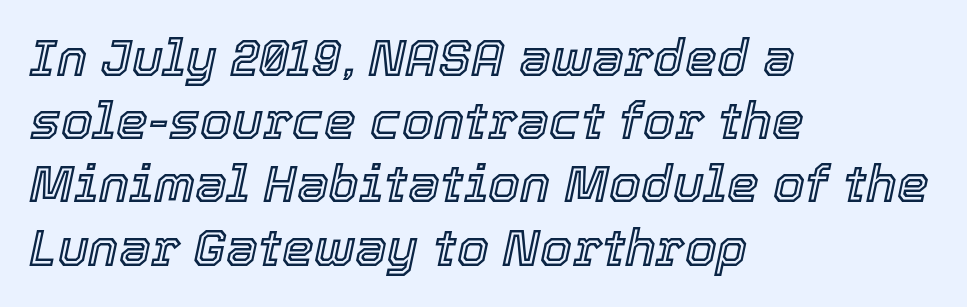
{"italic": "yes", "lean": "right", "slant_degrees": 12, "width": "normal", "x_height": "medium", "monospaced": "no", "underline": "no", "align": "left", "line_spacing_ratio": 1.24, "letter_spacing": "normal", "letter_spacing_em": 0.0, "glyph_px": 51}
